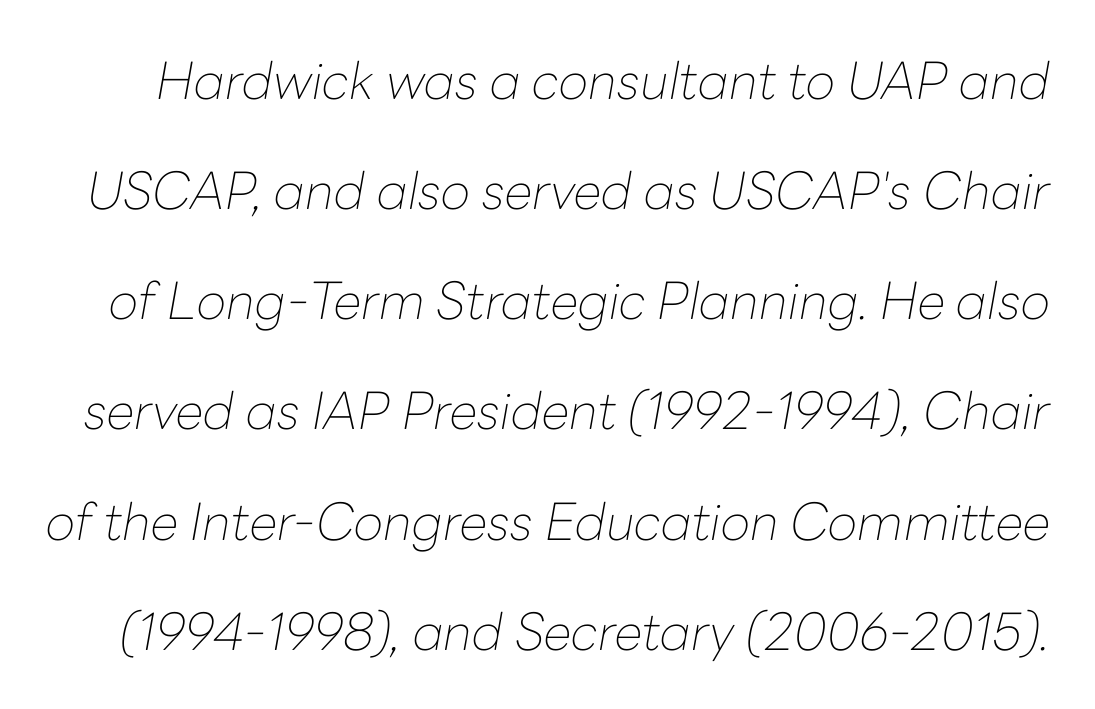
{"italic": "yes", "lean": "right", "slant_degrees": 10, "bold": "no", "weight": "thin", "width": "normal", "stroke_contrast": "low", "x_height": "medium", "monospaced": "no", "underline": "no", "line_spacing": "loose", "line_spacing_ratio": 2.16, "letter_spacing": "normal", "letter_spacing_em": 0.0, "glyph_px": 51}
